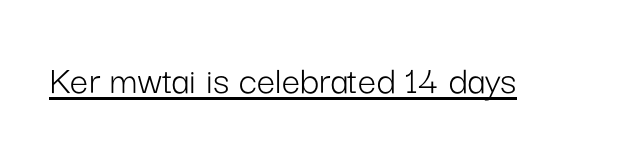
When letters stand straight like this, we call the style roman or upright. Nothing sits at the stroke ends, so this counts as sans-serif. The rendering uses the underline text-decoration. Caption: face not bold, strokes unweighted.
